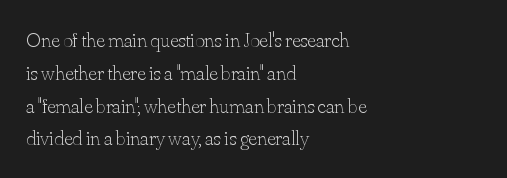
The image shows 21 px text type, upright; set left-aligned, normal line spacing (1.56x), normal letter spacing, not underlined.
